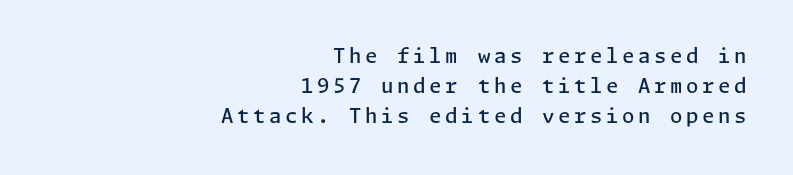
Q: Is the text bold? A: Semi-bold.
Q: Is the text italic (slanted)? A: No, it is upright.
Q: Is the text underlined? A: No.
Q: How is the paragraph aligned? A: Right-aligned.
Q: Is the spacing between lines tight, normal or loose? A: Normal.
